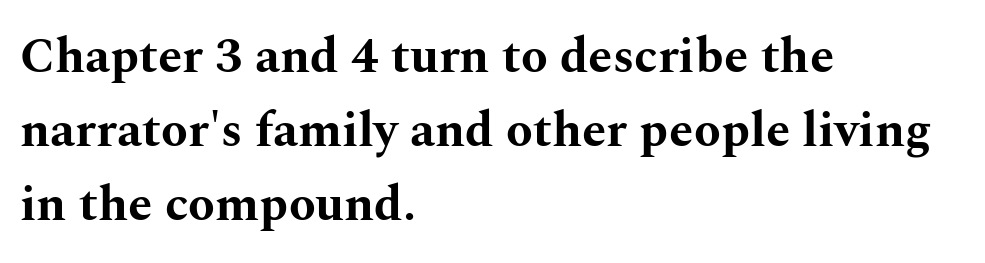
The image shows 49 px bold, wide serif type, upright; set left-aligned, normal line spacing (1.51x), normal letter spacing, not underlined; medium stroke contrast and a medium x-height.
